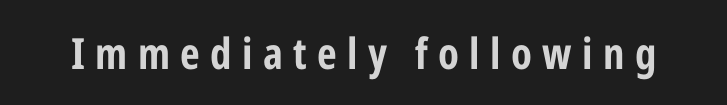
The image shows 43 px bold, condensed sans-serif type, upright; set unusually wide letter spacing (+0.24 em), not underlined; low stroke contrast and a medium x-height.
